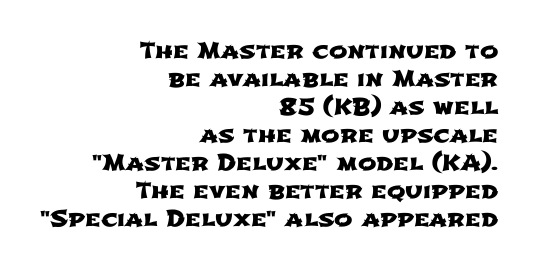
{"underline": "no", "align": "right", "line_spacing": "normal", "line_spacing_ratio": 1.27, "letter_spacing": "normal", "letter_spacing_em": 0.0, "glyph_px": 22}
